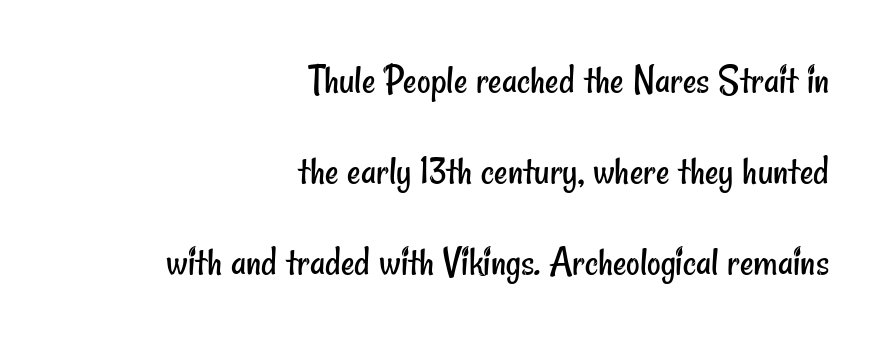
Q: Is the text bold? A: No.
Q: Is the typeface a serif or a sans-serif typeface? A: Sans-serif.
Q: Is the text underlined? A: No.
Q: How is the paragraph aligned? A: Right-aligned.
Q: Is the spacing between letters normal or unusually wide? A: Normal.
Q: Is the spacing between lines tight, normal or loose? A: Loose.
Q: Width (condensed, normal, or wide)? A: Condensed.
Q: Stroke contrast? A: Low.
Q: x-height? A: Small.
Q: Monospaced? A: No.
